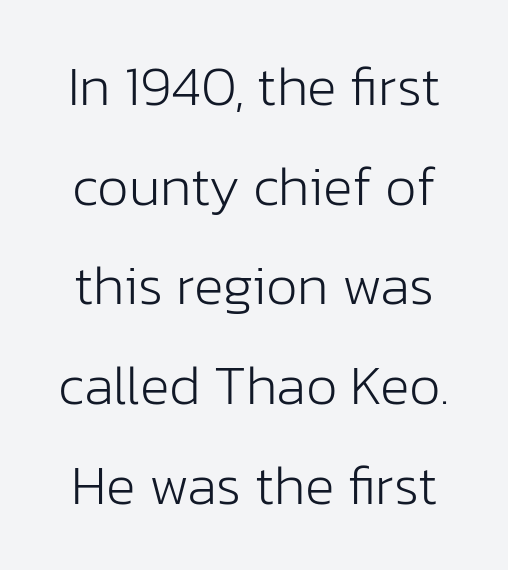
The image shows 56 px light sans-serif type, upright; set line spacing 1.78x, normal letter spacing, not underlined; low stroke contrast and a medium x-height.
